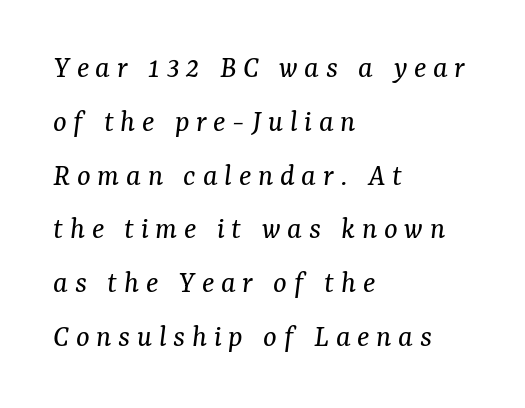
{"serif": "yes", "italic": "yes", "lean": "right", "slant_degrees": 7, "bold": "no", "weight": "regular", "width": "normal", "stroke_contrast": "medium", "x_height": "medium", "monospaced": "no", "underline": "no", "align": "left", "line_spacing": "normal", "line_spacing_ratio": 1.68, "letter_spacing": "wide", "letter_spacing_em": 0.21, "glyph_px": 32}
